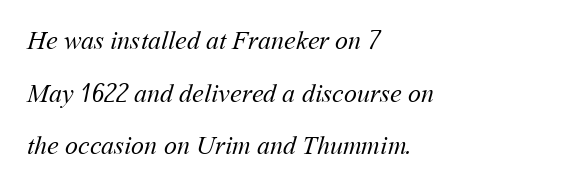
The image shows 26 px text type; set left-aligned, loose line spacing (2.02x), normal letter spacing, not underlined.
